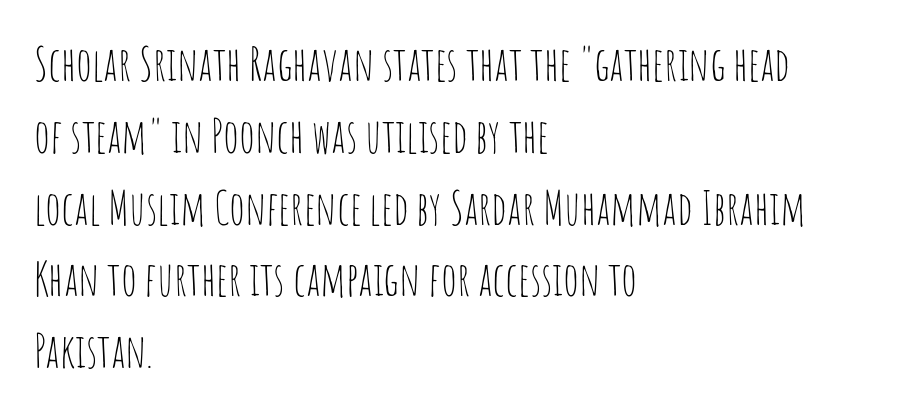
What stands out about the letter spacing? Nothing — it is the standard amount. The rendering uses natural spacing where letterforms have individual widths. Stroke terminals: plain, sans-serif. The lines in this sample share a left origin and differ only in where they stop. A clean baseline with only descenders dipping below it.
